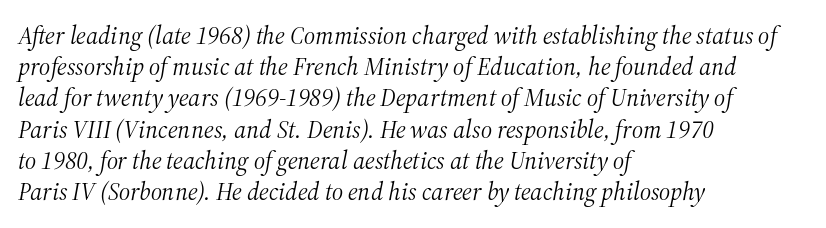
Q: Is the text bold? A: No.
Q: Is the text italic (slanted)? A: Yes, it leans right by about 12 degrees.
Q: Is the text underlined? A: No.
Q: How is the paragraph aligned? A: Left-aligned.
Q: Is the spacing between letters normal or unusually wide? A: Normal.
Q: Is the spacing between lines tight, normal or loose? A: Normal.
